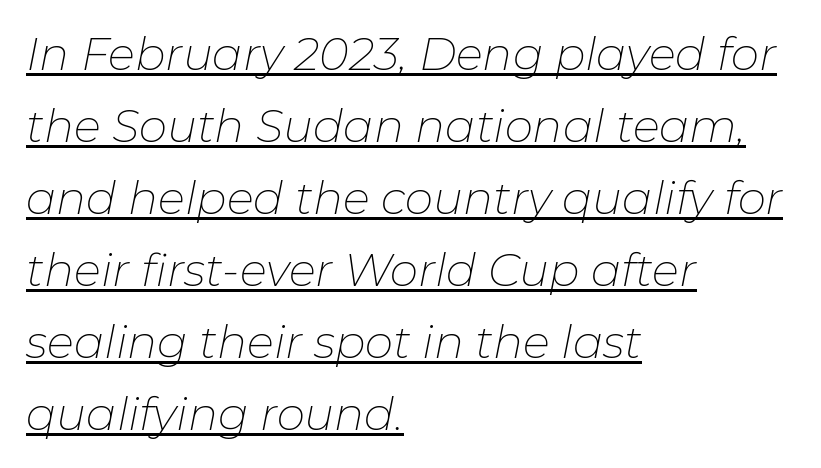
Q: Is the text bold? A: No.
Q: Is the text italic (slanted)? A: Yes, it leans right by about 11 degrees.
Q: Is the text underlined? A: Yes.
Q: How is the paragraph aligned? A: Left-aligned.
Q: Is the spacing between letters normal or unusually wide? A: Normal.
Q: Is the spacing between lines tight, normal or loose? A: Normal.
Q: Width (condensed, normal, or wide)? A: Normal.
Q: Stroke contrast? A: Low.
Q: x-height? A: Medium.
Q: Monospaced? A: No.
